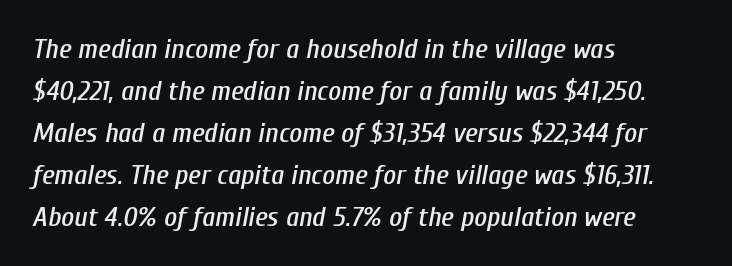
A typesetter would mark this as italic. There is no visible air inserted between adjacent glyphs. A normal amount of white space separates one row of letters from the next. Casual observation: everything's shoved over to the left. Proportional: the letters do not fall into vertical columns. No word sits above an underline.
